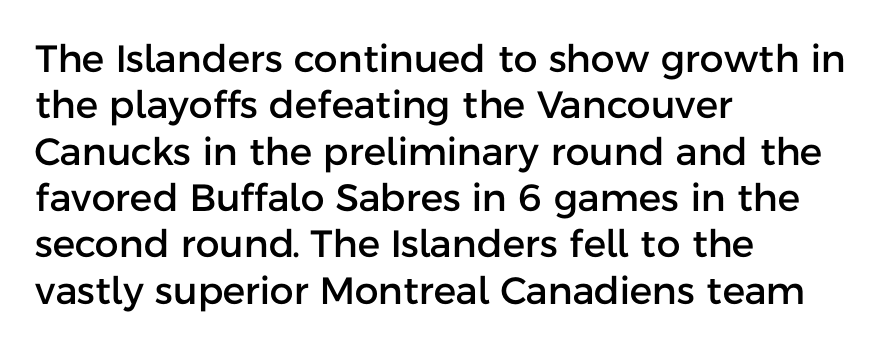
Q: Is the text italic (slanted)? A: No, it is upright.
Q: Is the typeface a serif or a sans-serif typeface? A: Sans-serif.
Q: Is the text underlined? A: No.
Q: How is the paragraph aligned? A: Left-aligned.
Q: Is the spacing between letters normal or unusually wide? A: Normal.
Q: Width (condensed, normal, or wide)? A: Normal.
Q: Stroke contrast? A: Low.
Q: x-height? A: Medium.
Q: Monospaced? A: No.
